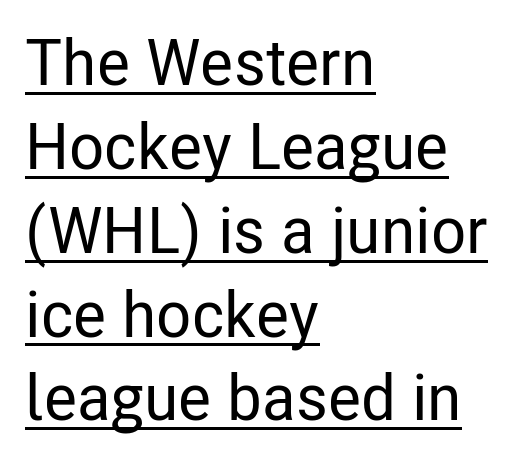
One-word summary of the alignment: left. Baseline-to-baseline distance is the conventional proportion of letter height. Are there feet on the stems? There aren't — it's a sans. The lettering is marked with a stroke running underneath it.
